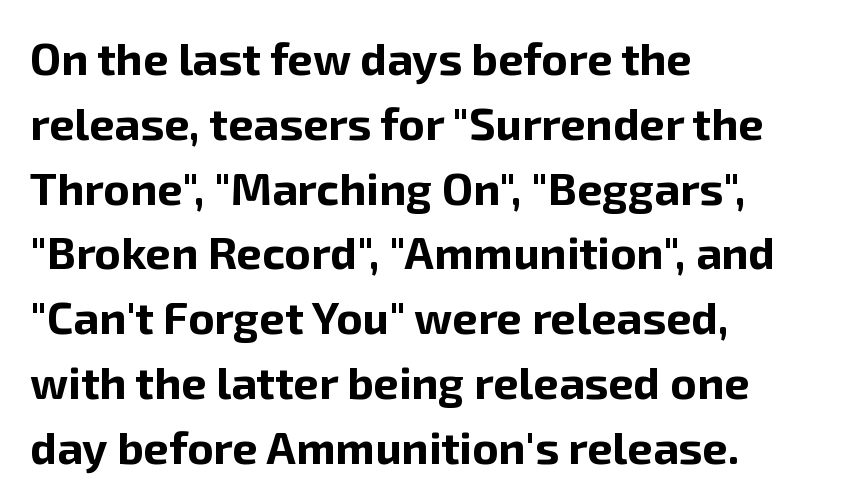
Type style note: lacks serifs. How heavy is the stroke? Heavy — this is a bold. Quick note: interline space is typical. The face used here is proportionally spaced, like ordinary book or web type. The strip under each line holds only bare page.
